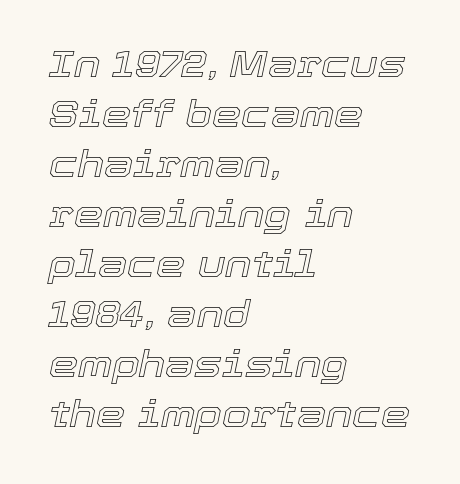
Q: Is the text italic (slanted)? A: Yes, it leans right by about 12 degrees.
Q: Is the text underlined? A: No.
Q: How is the paragraph aligned? A: Left-aligned.
Q: Is the spacing between letters normal or unusually wide? A: Normal.
Q: Is the spacing between lines tight, normal or loose? A: Normal.
Q: Width (condensed, normal, or wide)? A: Normal.
Q: x-height? A: Medium.
Q: Monospaced? A: No.
